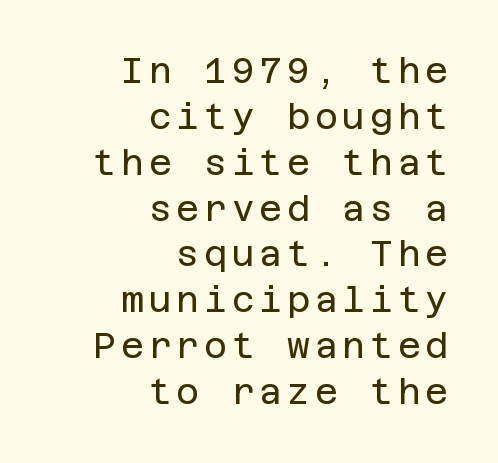
Q: Is the text bold? A: No.
Q: Is the text italic (slanted)? A: No, it is upright.
Q: Is the typeface a serif or a sans-serif typeface? A: Sans-serif.
Q: Is the text underlined? A: No.
Q: How is the paragraph aligned? A: Right-aligned.
Q: Is the spacing between lines tight, normal or loose? A: Normal.
Q: Width (condensed, normal, or wide)? A: Normal.
Q: Stroke contrast? A: Low.
Q: x-height? A: Large.
